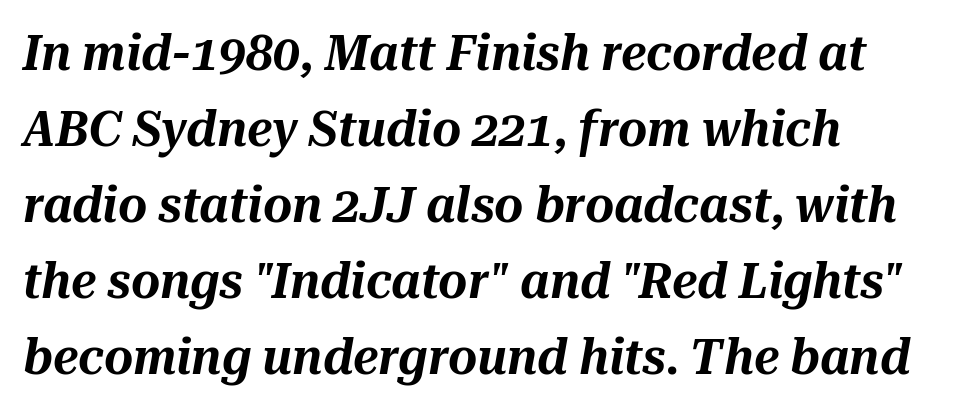
Q: Is the text italic (slanted)? A: Yes, it leans right by about 10 degrees.
Q: Is the text underlined? A: No.
Q: How is the paragraph aligned? A: Left-aligned.
Q: Is the spacing between letters normal or unusually wide? A: Normal.
Q: Is the spacing between lines tight, normal or loose? A: Normal.
Q: Width (condensed, normal, or wide)? A: Normal.
Q: Stroke contrast? A: Medium.
Q: x-height? A: Medium.
Q: Monospaced? A: No.
